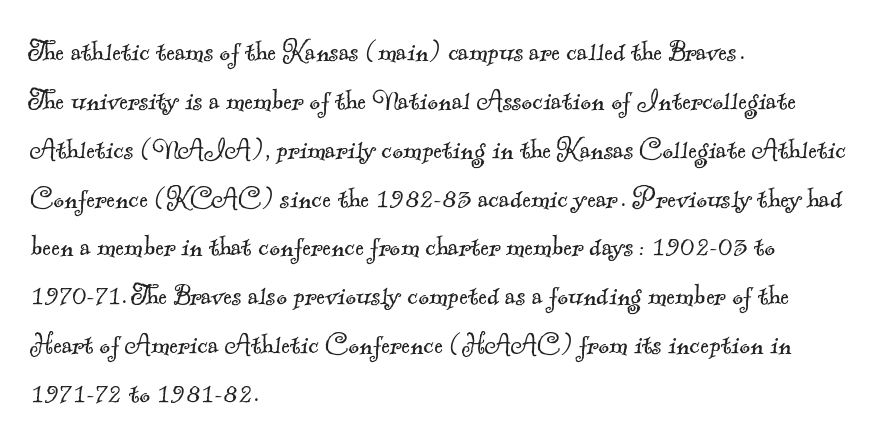
Here the designer chose a conventional face with non-uniform glyph widths. Nothing unusual about the tracking: characters are spaced as the font intends. Underlining? Definitely not there. Quick note: interline space is typical. Stroke terminals: seriffed.
